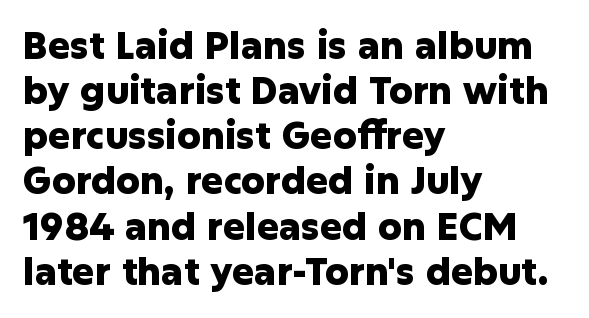
{"serif": "no", "italic": "no", "bold": "yes", "weight": "heavy", "width": "normal", "stroke_contrast": "low", "x_height": "medium", "monospaced": "no", "underline": "no", "align": "left", "line_spacing_ratio": 1.22, "letter_spacing": "normal", "letter_spacing_em": 0.0, "glyph_px": 37}
